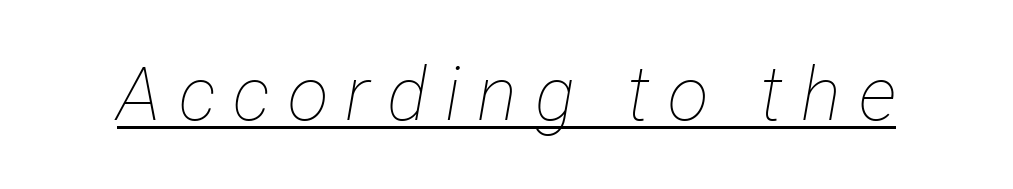
You can see a thin bar hugging the bottom of the glyphs. The rendering uses natural spacing where letterforms have individual widths. The letters are spread apart with noticeably loose tracking. No letter is thick-stroked: the sample isn't bold. The whole block is typeset with a tilt.
